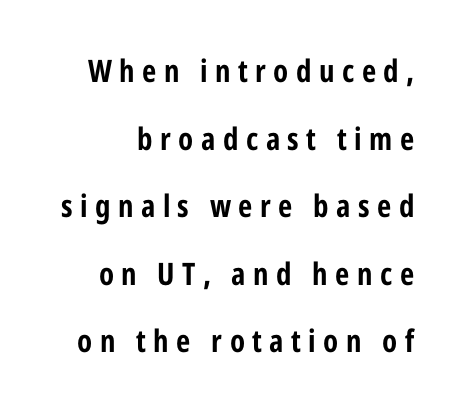
Q: Is the text bold? A: Yes.
Q: Is the text italic (slanted)? A: No, it is upright.
Q: Is the typeface a serif or a sans-serif typeface? A: Sans-serif.
Q: Is the text underlined? A: No.
Q: Is the spacing between letters normal or unusually wide? A: Unusually wide.
Q: Is the spacing between lines tight, normal or loose? A: Loose.
Q: Width (condensed, normal, or wide)? A: Condensed.
Q: Stroke contrast? A: Low.
Q: x-height? A: Medium.
Q: Monospaced? A: No.
